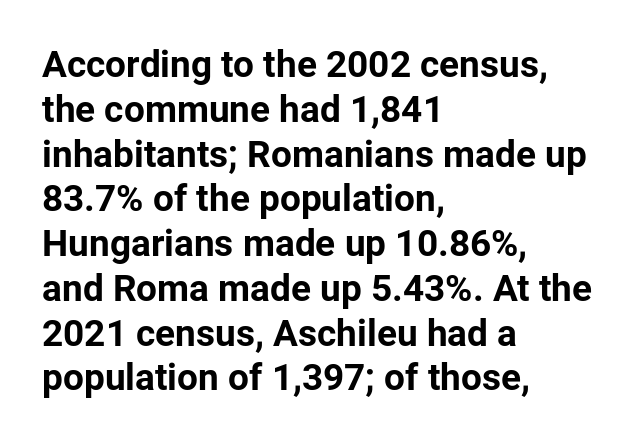
{"serif": "no", "italic": "no", "bold": "yes", "weight": "bold", "width": "normal", "stroke_contrast": "low", "x_height": "medium", "monospaced": "no", "underline": "no", "align": "left", "line_spacing_ratio": 1.21, "letter_spacing": "normal", "letter_spacing_em": 0.0, "glyph_px": 37}
